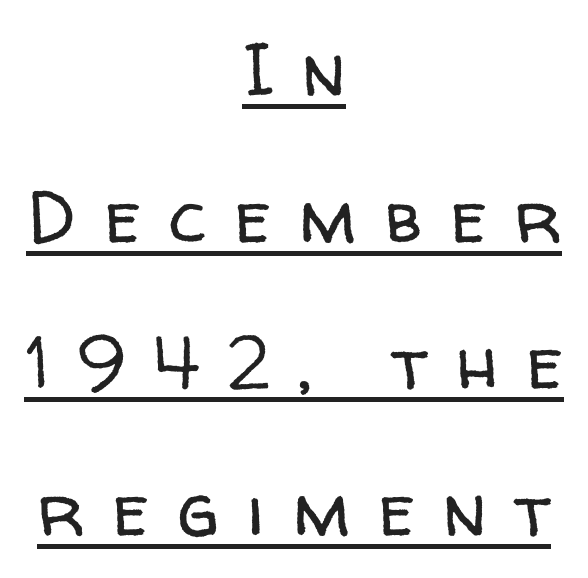
Q: Is the text bold? A: No.
Q: Is the text italic (slanted)? A: No, it is upright.
Q: Is the typeface a serif or a sans-serif typeface? A: Sans-serif.
Q: Is the text underlined? A: Yes.
Q: How is the paragraph aligned? A: Centered.
Q: Is the spacing between letters normal or unusually wide? A: Unusually wide.
Q: Is the spacing between lines tight, normal or loose? A: Loose.
Q: Width (condensed, normal, or wide)? A: Normal.
Q: Stroke contrast? A: Low.
Q: x-height? A: Medium.
Q: Monospaced? A: No.
